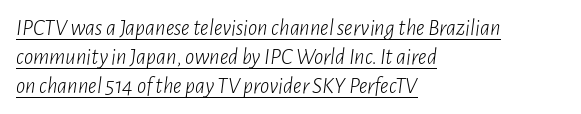
{"italic": "yes", "lean": "right", "slant_degrees": 7, "bold": "no", "underline": "yes", "align": "left", "line_spacing": "normal", "line_spacing_ratio": 1.26, "letter_spacing": "normal", "letter_spacing_em": 0.0, "glyph_px": 23}
